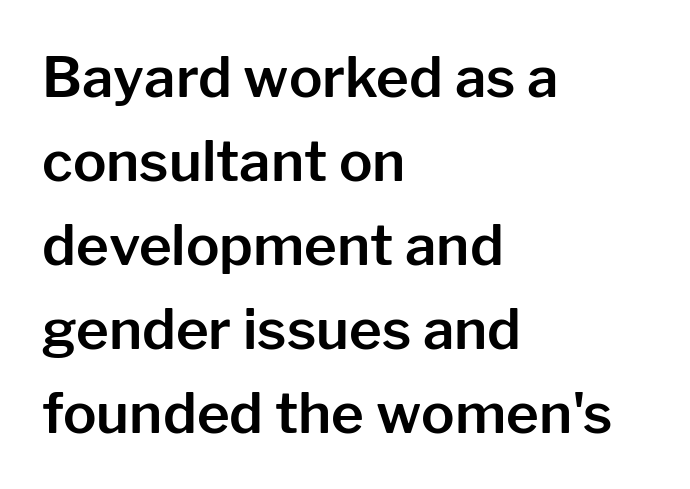
{"serif": "no", "italic": "no", "width": "normal", "stroke_contrast": "low", "x_height": "medium", "monospaced": "no", "underline": "no", "align": "left", "line_spacing": "normal", "line_spacing_ratio": 1.5, "letter_spacing": "normal", "letter_spacing_em": 0.0, "glyph_px": 56}
